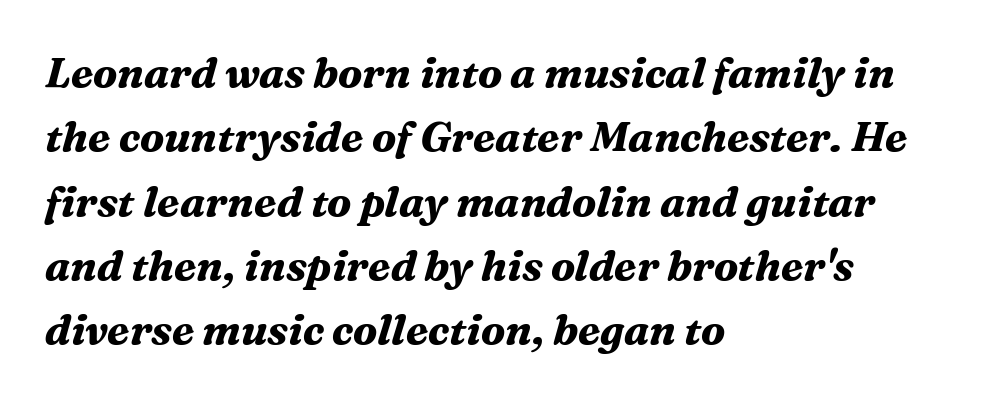
Q: Is the text bold? A: Yes.
Q: Is the text italic (slanted)? A: Yes, it leans right by about 16 degrees.
Q: Is the typeface a serif or a sans-serif typeface? A: Serif.
Q: Is the text underlined? A: No.
Q: How is the paragraph aligned? A: Left-aligned.
Q: Is the spacing between letters normal or unusually wide? A: Normal.
Q: Is the spacing between lines tight, normal or loose? A: Normal.
Q: Width (condensed, normal, or wide)? A: Normal.
Q: Stroke contrast? A: Medium.
Q: x-height? A: Medium.
Q: Monospaced? A: No.
